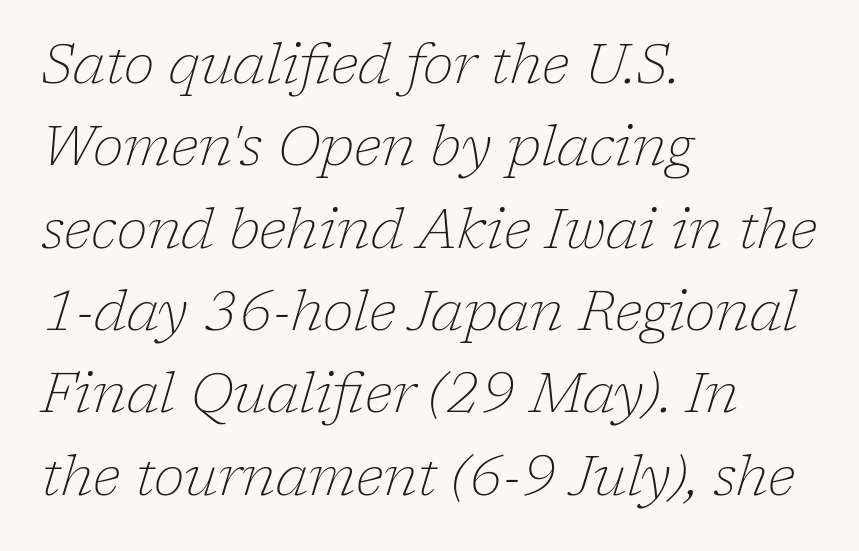
The image shows 56 px thin serif type, italic (leaning right); set left-aligned, normal line spacing (1.47x), normal letter spacing, not underlined; low stroke contrast and a medium x-height.
